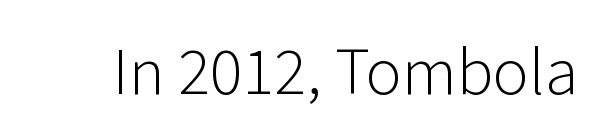
{"serif": "no", "italic": "no", "bold": "no", "weight": "light", "width": "normal", "stroke_contrast": "low", "x_height": "medium", "monospaced": "no", "underline": "no", "letter_spacing": "normal", "letter_spacing_em": 0.0, "glyph_px": 61}
